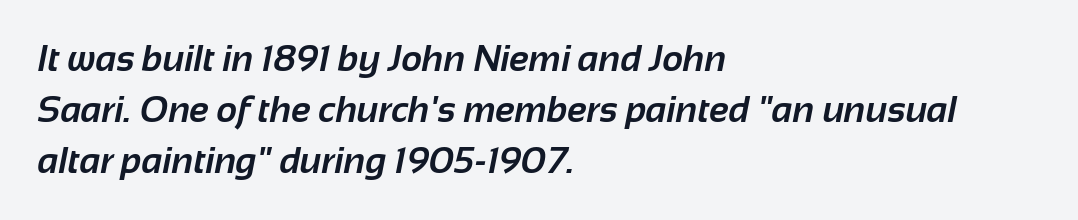
{"serif": "no", "bold": "yes", "weight": "bold", "width": "normal", "stroke_contrast": "low", "x_height": "medium", "monospaced": "no", "underline": "no", "align": "left", "line_spacing": "normal", "line_spacing_ratio": 1.42, "letter_spacing": "normal", "letter_spacing_em": 0.0, "glyph_px": 36}
